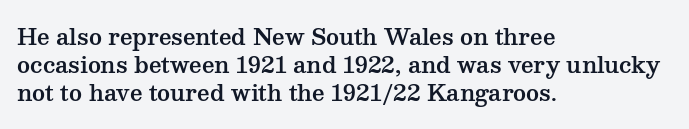
The image shows 22 px text type, upright; set left-aligned, normal line spacing (1.28x), normal letter spacing, not underlined.
